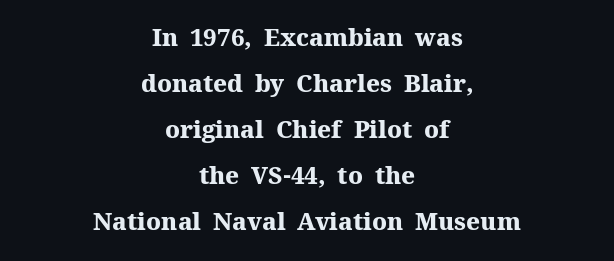
Q: Is the text bold? A: Yes.
Q: Is the text italic (slanted)? A: No, it is upright.
Q: Is the text underlined? A: No.
Q: How is the paragraph aligned? A: Centered.
Q: Is the spacing between letters normal or unusually wide? A: Normal.
Q: Is the spacing between lines tight, normal or loose? A: Loose.
